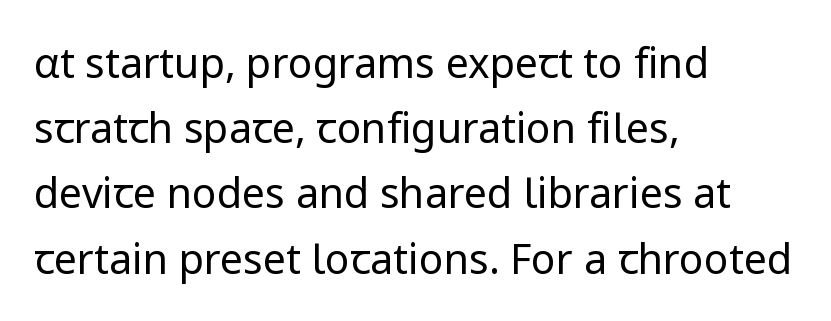
Q: Is the text bold? A: No.
Q: Is the text italic (slanted)? A: No, it is upright.
Q: Is the typeface a serif or a sans-serif typeface? A: Sans-serif.
Q: Is the text underlined? A: No.
Q: How is the paragraph aligned? A: Left-aligned.
Q: Is the spacing between letters normal or unusually wide? A: Normal.
Q: Is the spacing between lines tight, normal or loose? A: Normal.
Q: Width (condensed, normal, or wide)? A: Normal.
Q: Stroke contrast? A: Low.
Q: x-height? A: Medium.
Q: Monospaced? A: No.
